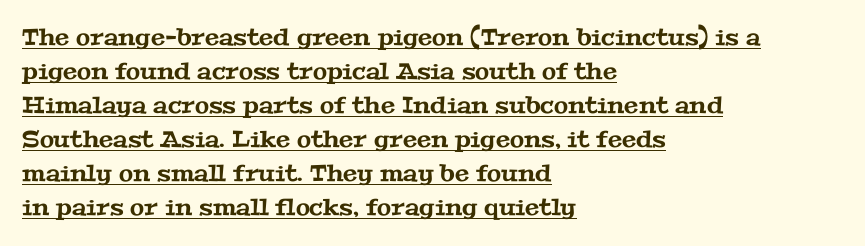
Q: Is the text underlined? A: Yes.
Q: How is the paragraph aligned? A: Left-aligned.
Q: Is the spacing between letters normal or unusually wide? A: Normal.
Q: Is the spacing between lines tight, normal or loose? A: Normal.
